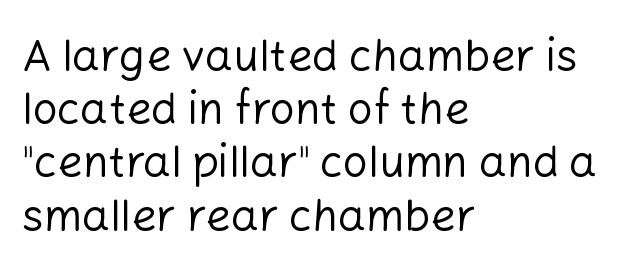
Varying glyph widths throughout — classic text-font behaviour. The typesetting does not lean heavy: it is not bold. To sum up the face: it is a sans, with no serifs. Style check: upright. This rendering features lettering with no underline.
